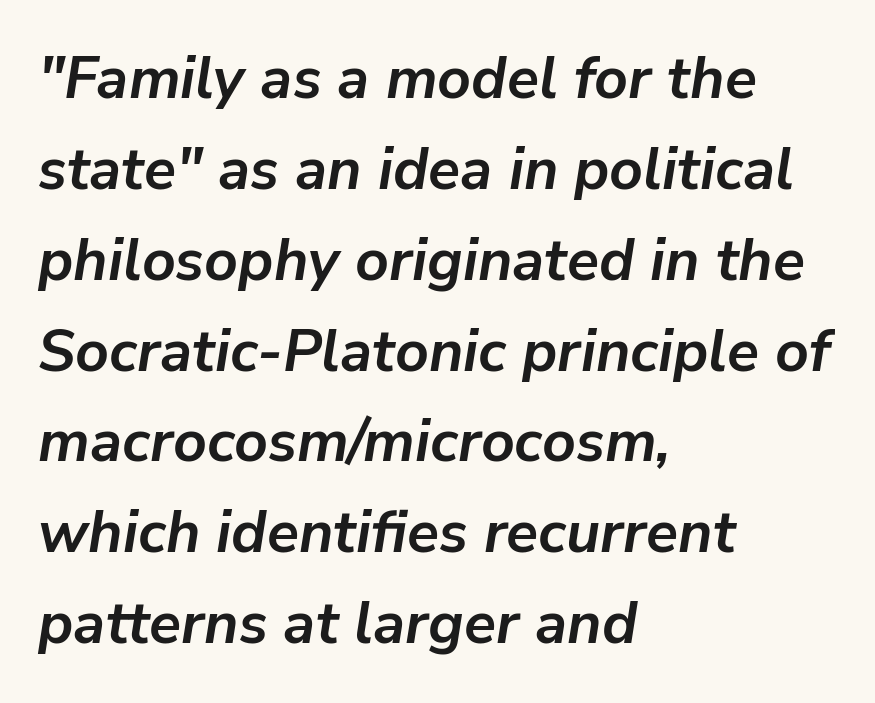
Q: Is the text bold? A: Yes.
Q: Is the text italic (slanted)? A: Yes, it leans right by about 9 degrees.
Q: Is the text underlined? A: No.
Q: How is the paragraph aligned? A: Left-aligned.
Q: Is the spacing between letters normal or unusually wide? A: Normal.
Q: Is the spacing between lines tight, normal or loose? A: Normal.
Q: Width (condensed, normal, or wide)? A: Normal.
Q: Stroke contrast? A: Low.
Q: x-height? A: Medium.
Q: Monospaced? A: No.
